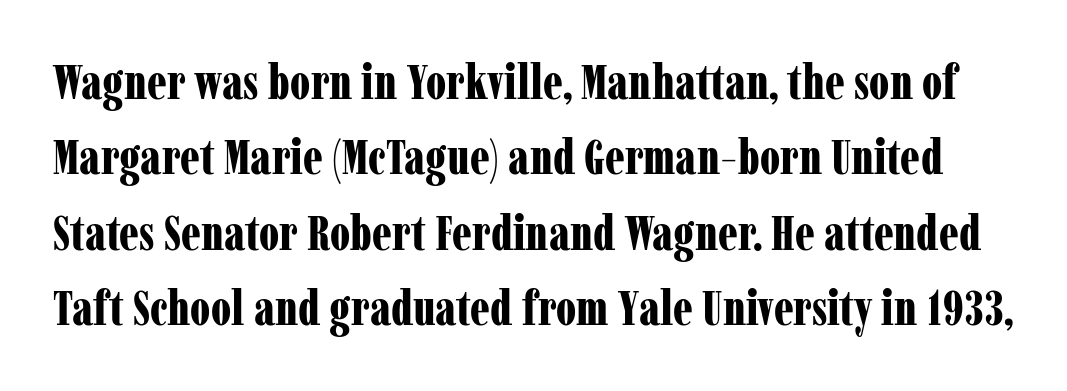
{"serif": "yes", "italic": "no", "bold": "yes", "weight": "bold", "width": "condensed", "stroke_contrast": "low", "x_height": "medium", "monospaced": "no", "underline": "no", "line_spacing": "normal", "line_spacing_ratio": 1.57, "letter_spacing": "normal", "letter_spacing_em": 0.0, "glyph_px": 48}
